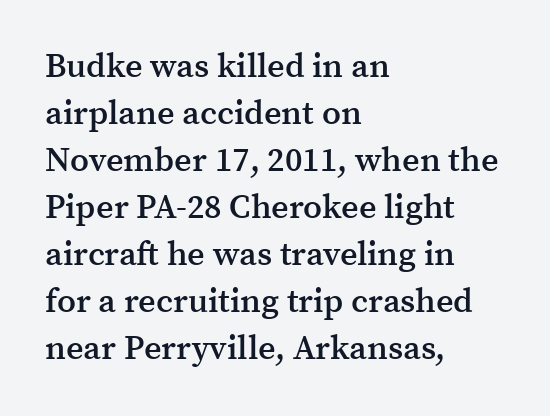
Spacing verdict: proportional, widths tailored to each character. The letters are semibold — heavier than regular but short of a full bold. If you drew a ruler down the left edge, every line would touch it. A clean baseline with only descenders dipping below it.
